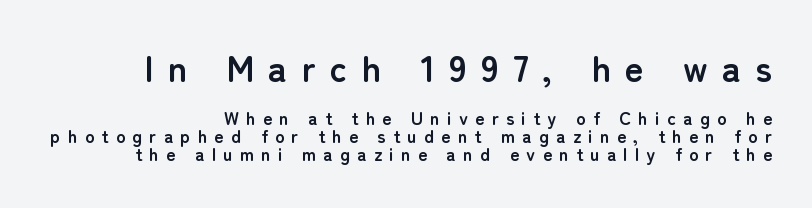
Unmarked baselines from the first word to the last. Summary of weight: heavy, a full bold. The characters display no serif detailing; their extremities are plain. This sample has the flowing, uneven cadence of proportional lettering. Look at the tracking — it's clearly loosened, letters drifting apart.
